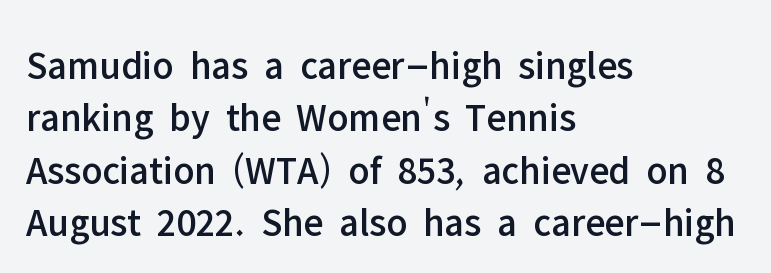
Q: Is the text italic (slanted)? A: No, it is upright.
Q: Is the typeface a serif or a sans-serif typeface? A: Sans-serif.
Q: Is the text underlined? A: No.
Q: How is the paragraph aligned? A: Left-aligned.
Q: Is the spacing between letters normal or unusually wide? A: Normal.
Q: Is the spacing between lines tight, normal or loose? A: Normal.
Q: Width (condensed, normal, or wide)? A: Normal.
Q: Stroke contrast? A: Low.
Q: x-height? A: Medium.
Q: Monospaced? A: No.
